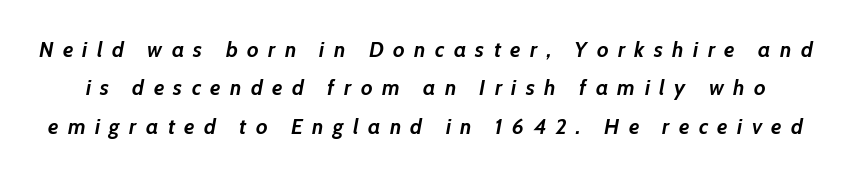
Q: Is the text bold? A: Yes.
Q: Is the text italic (slanted)? A: Yes, it leans right by about 10 degrees.
Q: Is the text underlined? A: No.
Q: Is the spacing between letters normal or unusually wide? A: Unusually wide.
